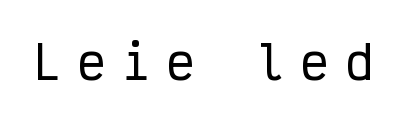
Q: Is the text italic (slanted)? A: No, it is upright.
Q: Is the typeface a serif or a sans-serif typeface? A: Sans-serif.
Q: Is the text underlined? A: No.
Q: Is the spacing between letters normal or unusually wide? A: Unusually wide.
Q: Width (condensed, normal, or wide)? A: Condensed.
Q: Stroke contrast? A: Low.
Q: x-height? A: Medium.
Q: Monospaced? A: Yes.
